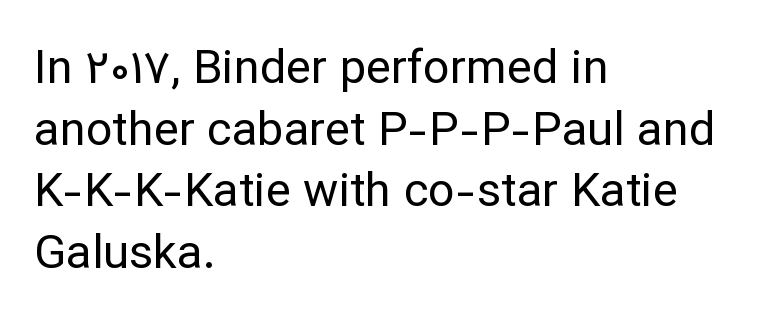
{"serif": "no", "italic": "no", "bold": "no", "weight": "regular", "width": "normal", "stroke_contrast": "low", "x_height": "medium", "monospaced": "no", "underline": "no", "align": "left", "line_spacing": "normal", "line_spacing_ratio": 1.31, "letter_spacing": "normal", "letter_spacing_em": 0.0, "glyph_px": 47}
